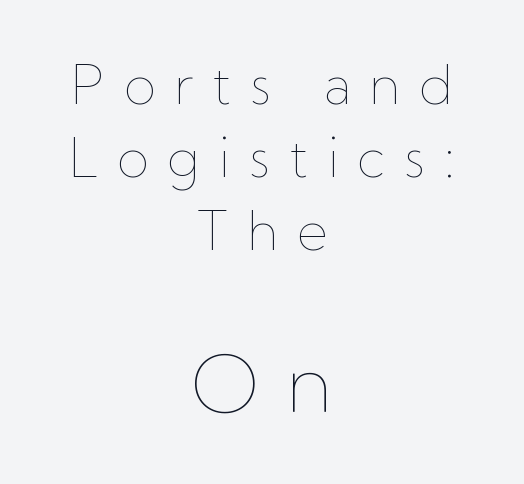
{"italic": "no", "bold": "no", "weight": "thin", "width": "normal", "stroke_contrast": "low", "x_height": "medium", "monospaced": "no", "underline": "no", "align": "center", "line_spacing": "normal", "line_spacing_ratio": 1.38, "letter_spacing": "wide", "letter_spacing_em": 0.35, "larger_block": "second", "size_ratio": 1.49, "glyph_px": 79}
